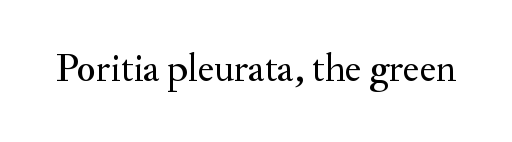
{"serif": "yes", "italic": "no", "width": "normal", "stroke_contrast": "medium", "x_height": "small", "monospaced": "no", "underline": "no", "letter_spacing": "normal", "letter_spacing_em": 0.0, "glyph_px": 39}
